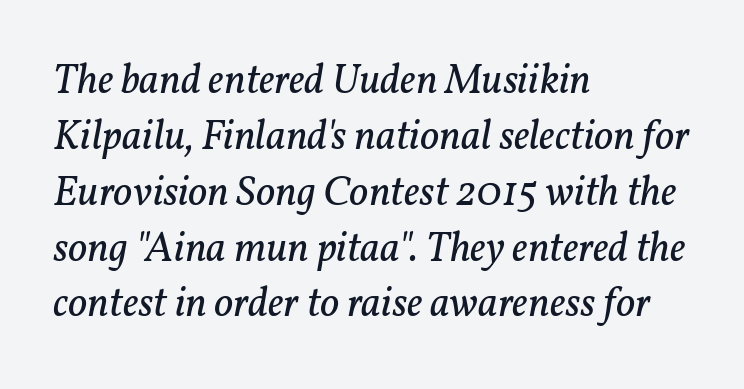
The image shows 42 px regular-weight serif type, italic (leaning right); set left-aligned, normal line spacing (1.33x), normal letter spacing, not underlined; low stroke contrast and a medium x-height.
